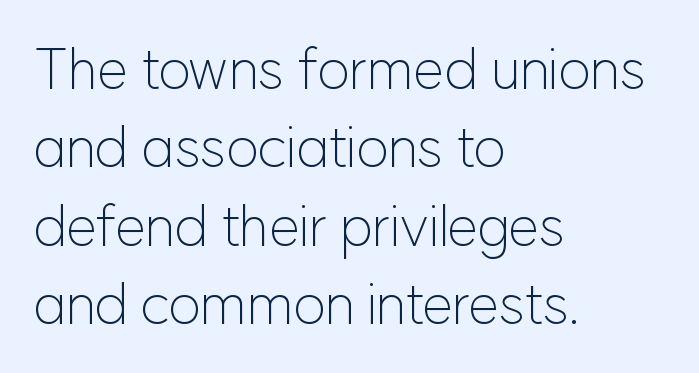
I'd call this a sans setting — the letters go barefoot. Nothing heavy about these letters — not bold at all. Spacing verdict: proportional, widths tailored to each character. Designer's note — italics off, roman on. The ragged edge is on the right, which tells us the setting is flush left. The gaps between neighbouring characters are ordinary and unremarkable.
